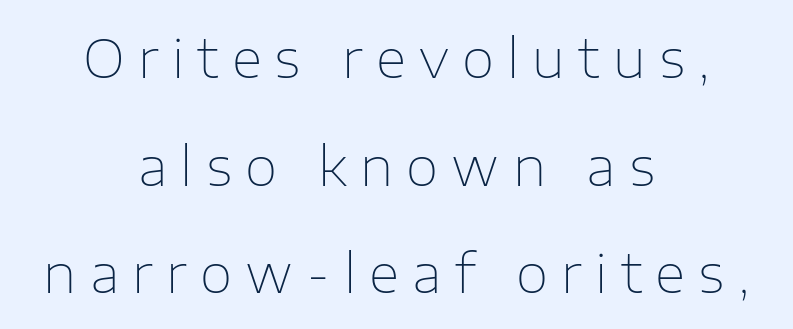
{"serif": "no", "italic": "no", "bold": "no", "weight": "thin", "width": "normal", "stroke_contrast": "low", "x_height": "medium", "monospaced": "no", "underline": "no", "align": "center", "line_spacing": "loose", "line_spacing_ratio": 2.03, "letter_spacing": "wide", "letter_spacing_em": 0.25, "glyph_px": 53}
